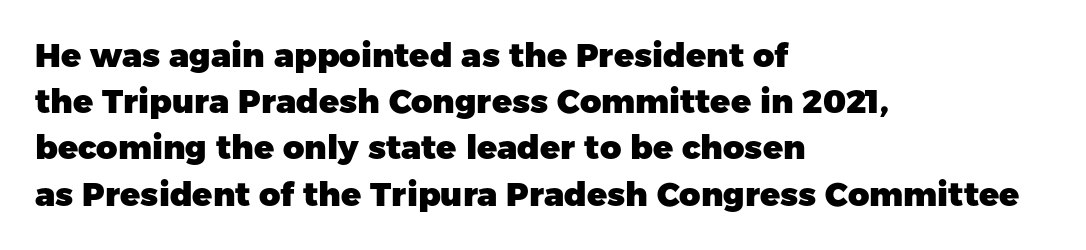
The image shows 33 px heavy sans-serif type, upright; set left-aligned, normal line spacing (1.4x), normal letter spacing, not underlined; low stroke contrast and a medium x-height.
